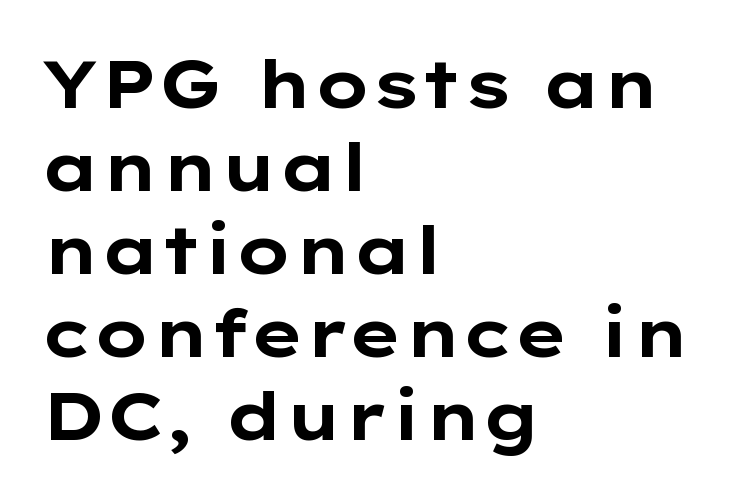
{"serif": "no", "italic": "no", "bold": "yes", "weight": "bold", "width": "wide", "stroke_contrast": "low", "x_height": "medium", "monospaced": "no", "underline": "no", "align": "left", "line_spacing_ratio": 1.24, "letter_spacing": "normal", "letter_spacing_em": 0.0, "glyph_px": 67}
